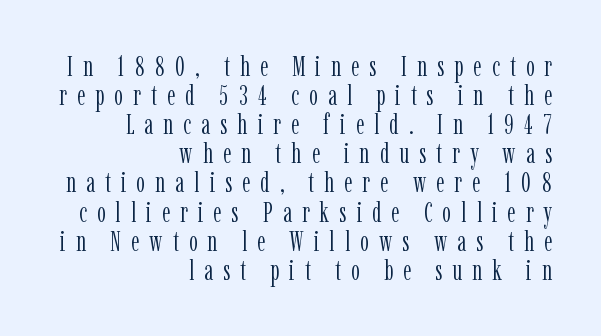
Q: Is the text bold? A: No.
Q: Is the text italic (slanted)? A: No, it is upright.
Q: Is the typeface a serif or a sans-serif typeface? A: Serif.
Q: Is the text underlined? A: No.
Q: How is the paragraph aligned? A: Right-aligned.
Q: Is the spacing between letters normal or unusually wide? A: Unusually wide.
Q: Is the spacing between lines tight, normal or loose? A: Tight.
Q: Width (condensed, normal, or wide)? A: Condensed.
Q: Stroke contrast? A: Low.
Q: x-height? A: Medium.
Q: Monospaced? A: No.
